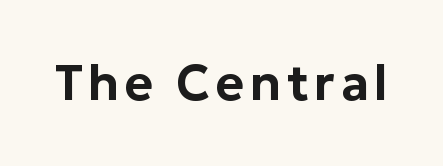
Vertical strokes here are truly vertical. You could not count columns in this text — the font is proportionally spaced. Observe the absence of serifs on each vertical stroke in this sample. No word sits above an underline.
